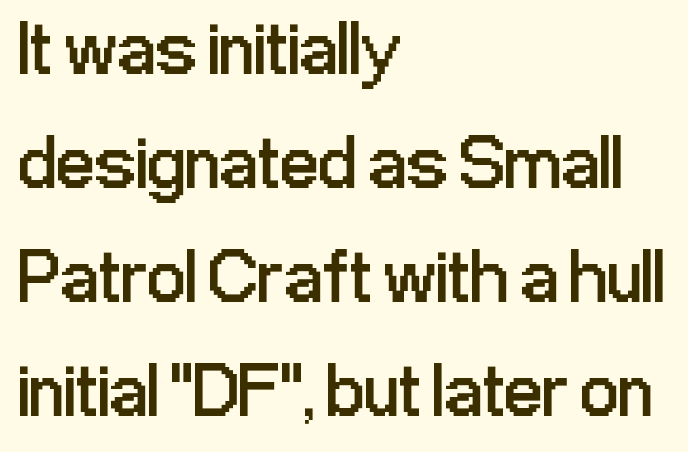
{"serif": "no", "italic": "no", "bold": "no", "weight": "regular", "width": "condensed", "stroke_contrast": "low", "x_height": "medium", "monospaced": "no", "underline": "no", "align": "left", "line_spacing": "normal", "line_spacing_ratio": 1.5, "letter_spacing": "normal", "letter_spacing_em": 0.0, "glyph_px": 76}
